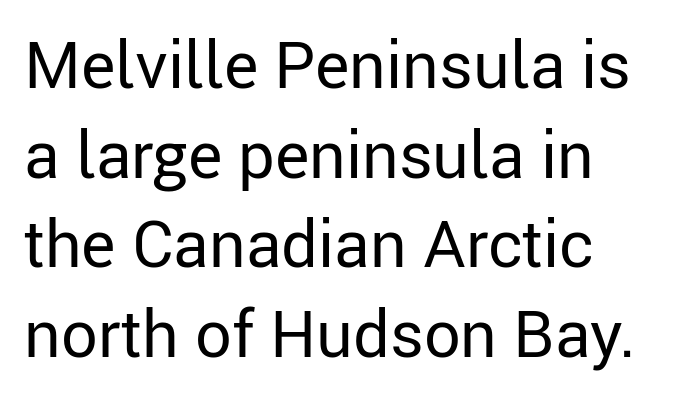
{"serif": "no", "italic": "no", "bold": "no", "weight": "regular", "width": "normal", "stroke_contrast": "low", "x_height": "medium", "monospaced": "no", "underline": "no", "align": "left", "line_spacing": "normal", "line_spacing_ratio": 1.38, "letter_spacing": "normal", "letter_spacing_em": 0.0, "glyph_px": 65}
